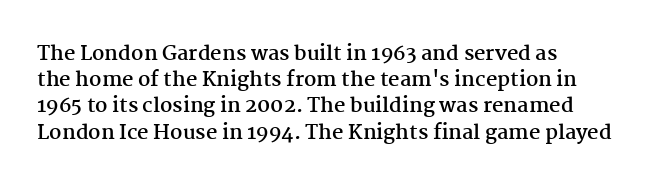
Q: Is the text bold? A: Yes.
Q: Is the text italic (slanted)? A: No, it is upright.
Q: Is the text underlined? A: No.
Q: Is the spacing between letters normal or unusually wide? A: Normal.
Q: Is the spacing between lines tight, normal or loose? A: Normal.
